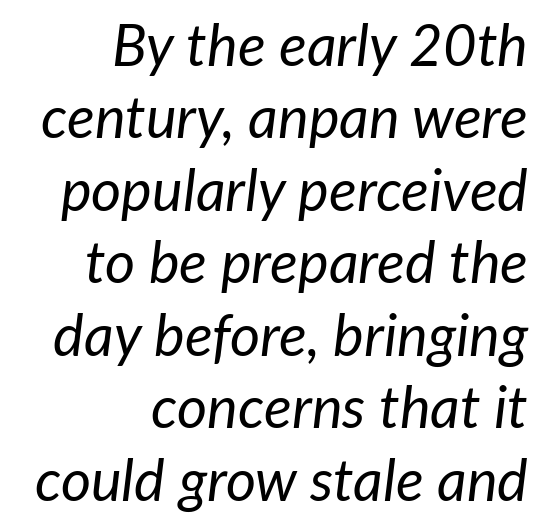
The image shows 58 px regular-weight type, italic (leaning right); set right-aligned, normal line spacing (1.25x), normal letter spacing, not underlined; low stroke contrast and a medium x-height.
